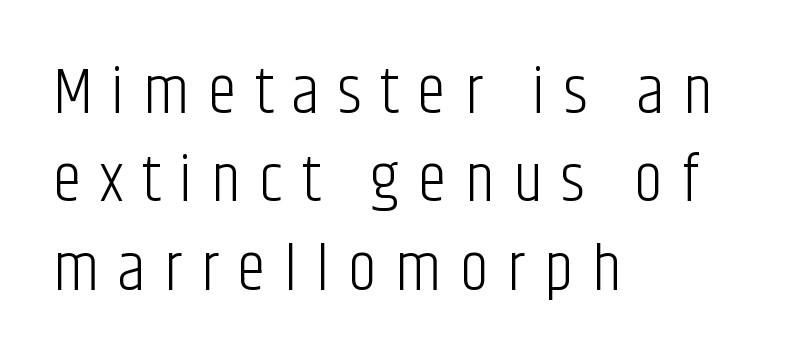
{"serif": "no", "italic": "no", "bold": "no", "weight": "light", "width": "condensed", "stroke_contrast": "low", "x_height": "large", "monospaced": "no", "underline": "no", "align": "left", "line_spacing": "normal", "line_spacing_ratio": 1.34, "letter_spacing": "wide", "letter_spacing_em": 0.28, "glyph_px": 66}
